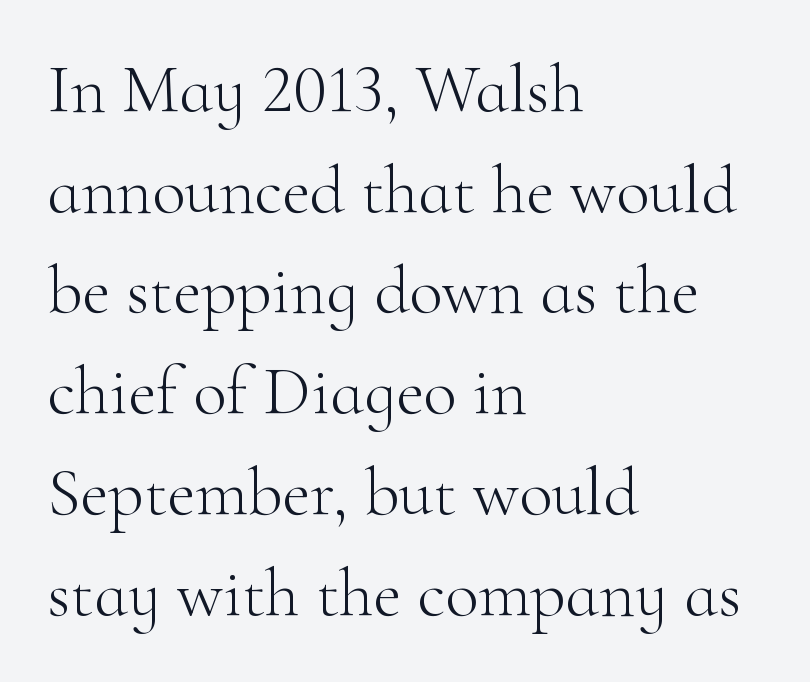
The image shows 69 px light serif type, upright; set left-aligned, normal line spacing (1.46x), normal letter spacing, not underlined; high stroke contrast and a small x-height.
